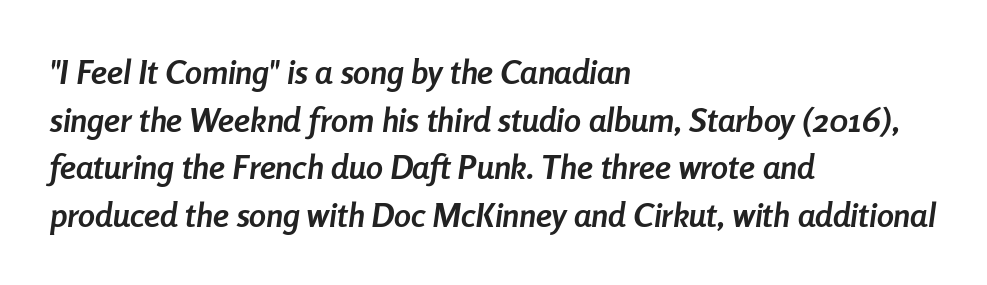
Q: Is the text bold? A: Yes.
Q: Is the text italic (slanted)? A: Yes, it leans right by about 8 degrees.
Q: Is the text underlined? A: No.
Q: How is the paragraph aligned? A: Left-aligned.
Q: Is the spacing between letters normal or unusually wide? A: Normal.
Q: Is the spacing between lines tight, normal or loose? A: Normal.
Q: Width (condensed, normal, or wide)? A: Condensed.
Q: Stroke contrast? A: Low.
Q: x-height? A: Medium.
Q: Monospaced? A: No.
